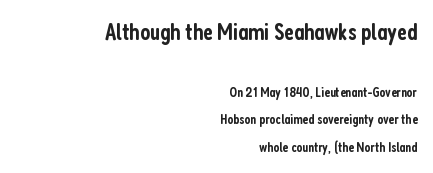
Whoever set this made the first block the dominant, larger element. A bit beefed up — I'd call it semibold rather than bold. Honestly, the letter spacing is just normal — you wouldn't notice it. The designer dialed line spacing up above the default.
